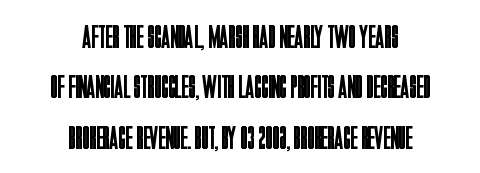
{"serif": "no", "italic": "no", "bold": "no", "weight": "regular", "width": "condensed", "stroke_contrast": "low", "x_height": "large", "monospaced": "no", "underline": "no", "align": "center", "line_spacing": "normal", "line_spacing_ratio": 1.53, "letter_spacing": "normal", "letter_spacing_em": 0.0, "glyph_px": 33}
